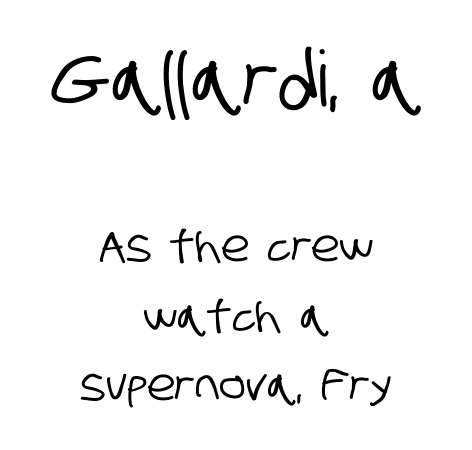
The image shows 77 px condensed sans-serif type; set centered, normal line spacing (1.57x), normal letter spacing, not underlined; the first (top) block is 1.75x larger; low stroke contrast and a large x-height.
